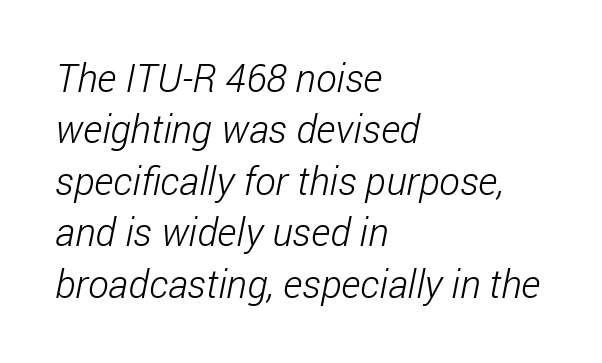
The image shows 39 px light, condensed sans-serif type; set left-aligned, normal line spacing (1.32x), normal letter spacing, not underlined; low stroke contrast and a medium x-height.
